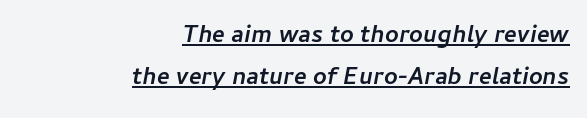
Q: Is the text bold? A: Yes.
Q: Is the text italic (slanted)? A: Yes, it leans right by about 11 degrees.
Q: Is the text underlined? A: Yes.
Q: How is the paragraph aligned? A: Right-aligned.
Q: Is the spacing between letters normal or unusually wide? A: Normal.
